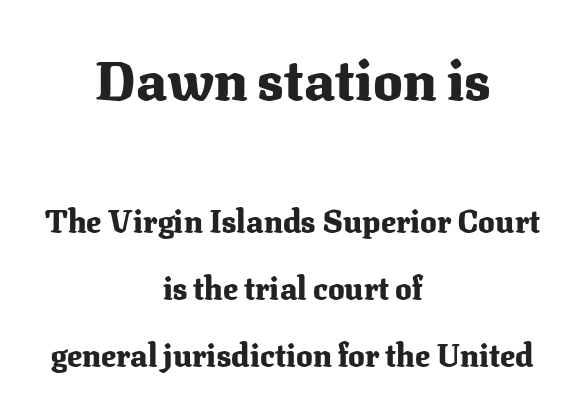
Type style note: has serifs. Characters follow at the spacing the type designer built in. The line-height multiplier appears high, well above default. Quick note: not italic, upright. Do the characters align in a grid? No, the font is proportional. The glyphs have the mass of a bold cut.
